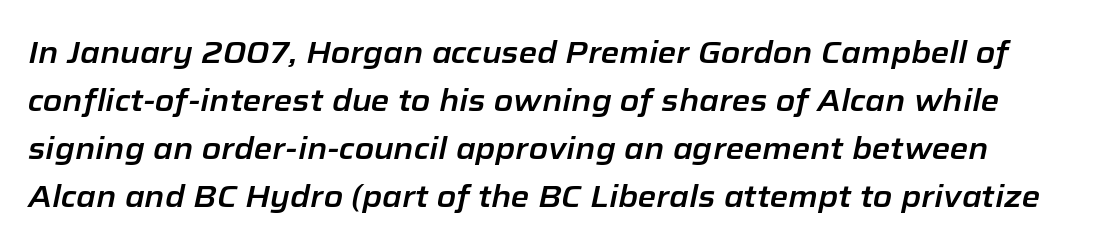
{"italic": "yes", "lean": "right", "slant_degrees": 12, "width": "normal", "stroke_contrast": "low", "x_height": "medium", "monospaced": "no", "underline": "no", "line_spacing": "normal", "line_spacing_ratio": 1.6, "letter_spacing": "normal", "letter_spacing_em": 0.0, "glyph_px": 30}
